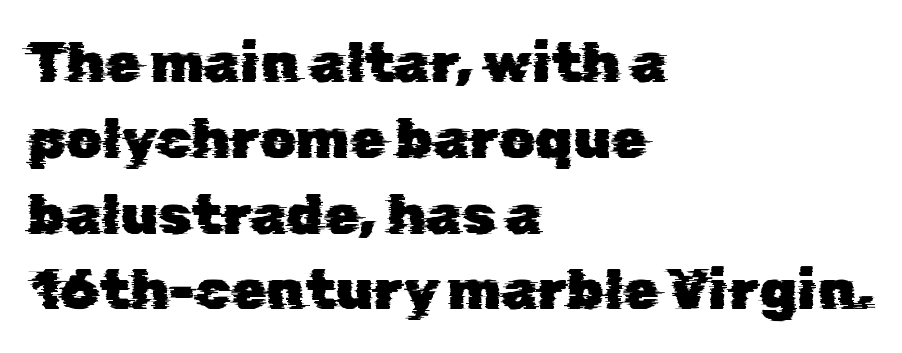
Q: Is the typeface a serif or a sans-serif typeface? A: Sans-serif.
Q: Is the text underlined? A: No.
Q: How is the paragraph aligned? A: Left-aligned.
Q: Is the spacing between letters normal or unusually wide? A: Normal.
Q: Is the spacing between lines tight, normal or loose? A: Normal.
Q: Width (condensed, normal, or wide)? A: Normal.
Q: Stroke contrast? A: Low.
Q: x-height? A: Medium.
Q: Monospaced? A: No.
